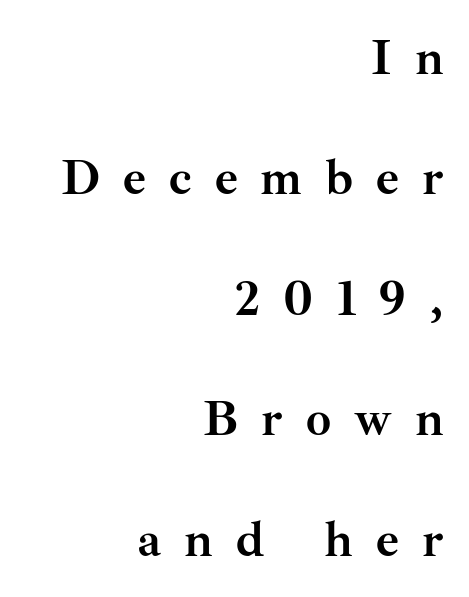
Q: Is the text bold? A: Yes.
Q: Is the text italic (slanted)? A: No, it is upright.
Q: Is the typeface a serif or a sans-serif typeface? A: Serif.
Q: Is the text underlined? A: No.
Q: How is the paragraph aligned? A: Right-aligned.
Q: Is the spacing between letters normal or unusually wide? A: Unusually wide.
Q: Is the spacing between lines tight, normal or loose? A: Loose.
Q: Width (condensed, normal, or wide)? A: Normal.
Q: Stroke contrast? A: Medium.
Q: x-height? A: Small.
Q: Monospaced? A: No.
